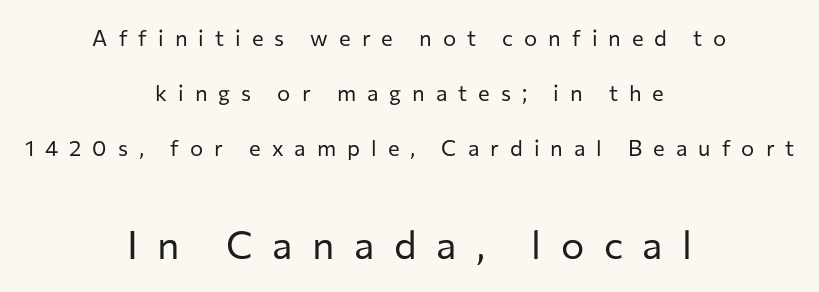
{"serif": "no", "italic": "no", "bold": "no", "weight": "regular", "width": "normal", "stroke_contrast": "low", "x_height": "medium", "monospaced": "no", "underline": "no", "align": "center", "line_spacing": "loose", "line_spacing_ratio": 2.5, "letter_spacing": "wide", "letter_spacing_em": 0.5, "larger_block": "second", "size_ratio": 1.77, "glyph_px": 39}
